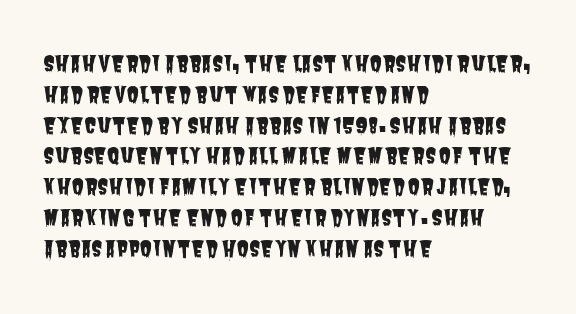
Q: Is the text underlined? A: No.
Q: How is the paragraph aligned? A: Left-aligned.
Q: Is the spacing between letters normal or unusually wide? A: Normal.
Q: Is the spacing between lines tight, normal or loose? A: Normal.
